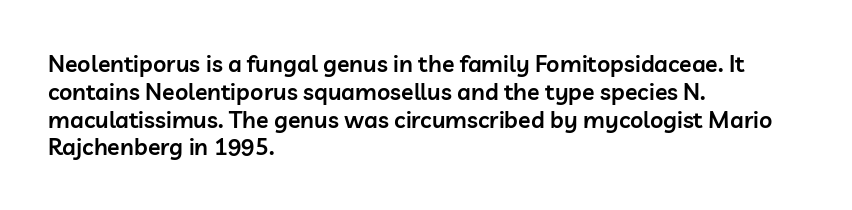
{"italic": "no", "bold": "semi", "underline": "no", "align": "left", "line_spacing_ratio": 1.21, "letter_spacing": "normal", "letter_spacing_em": 0.0, "glyph_px": 23}
